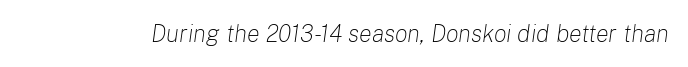
The specimen omits any rule beneath the text block's lines. Is the stroke heavy? The answer is a plain regular-or-lighter. Compared with typical body copy, the letter spacing here is the same. The letters are slanted; this is an italic face.
